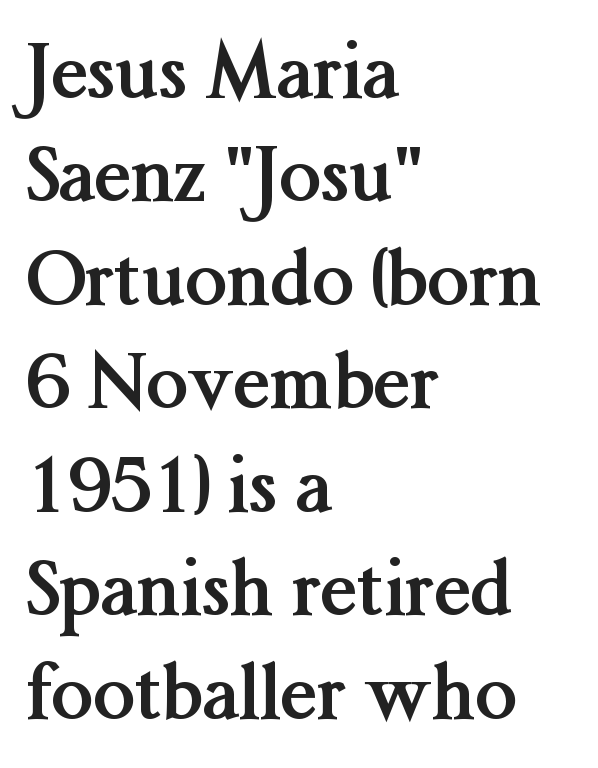
The image shows 75 px semibold serif type, upright; set left-aligned, normal line spacing (1.38x), normal letter spacing, not underlined; medium stroke contrast and a medium x-height.
